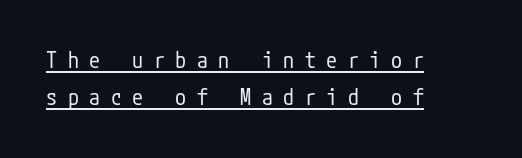
{"italic": "no", "bold": "no", "underline": "yes", "align": "left", "line_spacing": "normal", "line_spacing_ratio": 1.69, "letter_spacing": "wide", "letter_spacing_em": 0.48, "glyph_px": 22}
